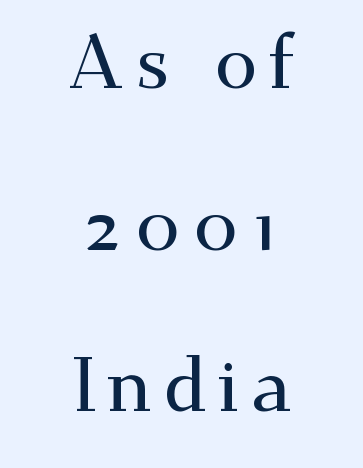
The image shows 77 px wide serif type, upright; set centered, loose line spacing (2.1x), not underlined; medium stroke contrast and a small x-height.
